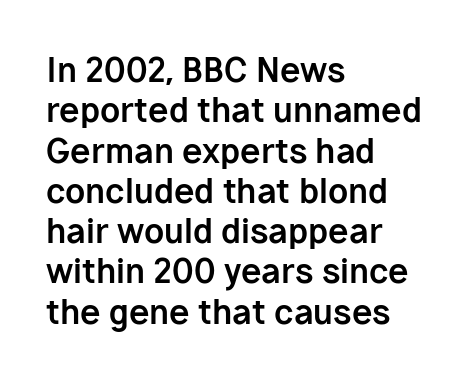
{"serif": "no", "italic": "no", "bold": "yes", "weight": "bold", "width": "normal", "stroke_contrast": "low", "x_height": "medium", "monospaced": "no", "underline": "no", "align": "left", "line_spacing_ratio": 1.22, "letter_spacing": "normal", "letter_spacing_em": 0.0, "glyph_px": 33}
